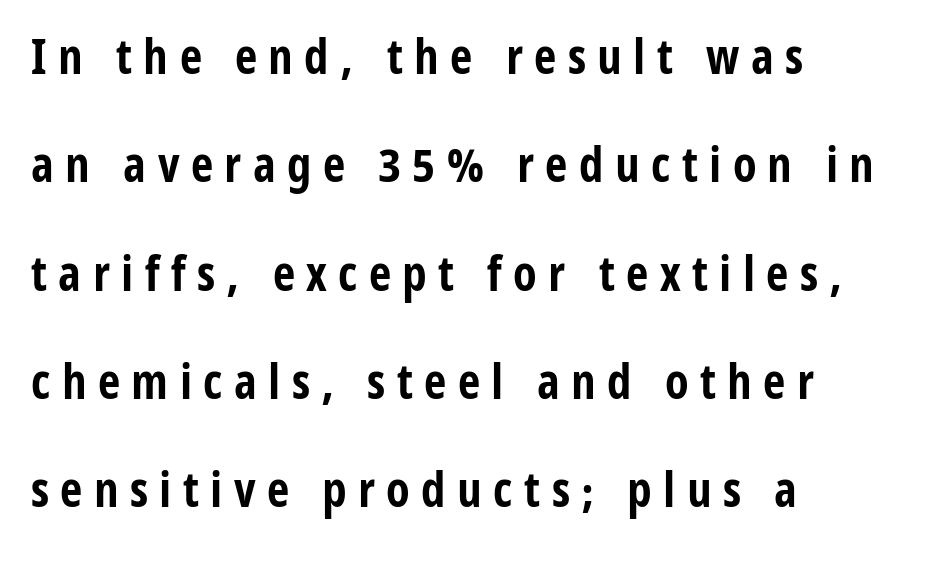
Q: Is the text bold? A: Yes.
Q: Is the text italic (slanted)? A: No, it is upright.
Q: Is the typeface a serif or a sans-serif typeface? A: Sans-serif.
Q: Is the text underlined? A: No.
Q: How is the paragraph aligned? A: Left-aligned.
Q: Is the spacing between letters normal or unusually wide? A: Unusually wide.
Q: Is the spacing between lines tight, normal or loose? A: Loose.
Q: Width (condensed, normal, or wide)? A: Condensed.
Q: Stroke contrast? A: Low.
Q: x-height? A: Medium.
Q: Monospaced? A: No.
